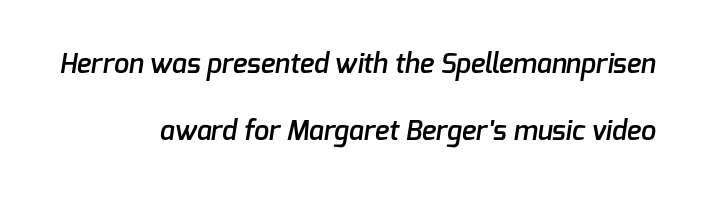
The block of text is sparse from top to bottom, with ample space between rows. The words here are not underlined. These lines are set flush right with a ragged left edge. You could call the tracking neutral — neither tight nor loose. A bit beefed up — I'd call it semibold rather than bold.
